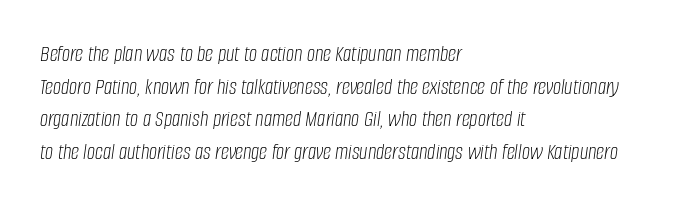
{"italic": "yes", "lean": "right", "slant_degrees": 8, "bold": "no", "underline": "no", "align": "left", "line_spacing": "normal", "line_spacing_ratio": 1.42, "letter_spacing": "normal", "letter_spacing_em": 0.0, "glyph_px": 23}
